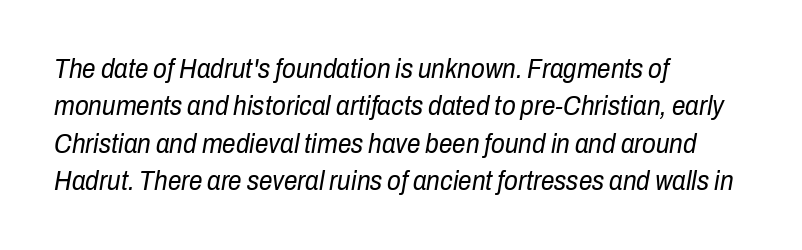
{"italic": "yes", "lean": "right", "slant_degrees": 10, "bold": "no", "underline": "no", "align": "left", "line_spacing": "normal", "line_spacing_ratio": 1.38, "letter_spacing": "normal", "letter_spacing_em": 0.0, "glyph_px": 27}
